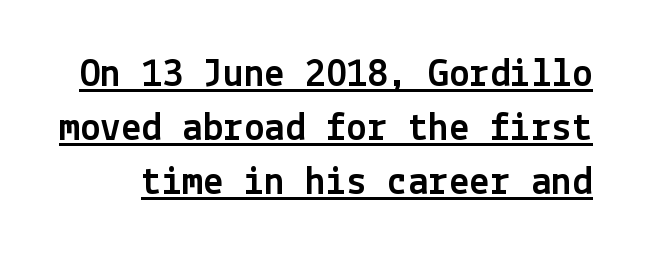
Evenly set lines give the paragraph a standard silhouette. Glyph-to-glyph distance matches everyday printed text. Stroke terminals: plain, sans-serif. These characters rest on top of a visible drawn line. A typesetter would mark this as roman, not italic.
